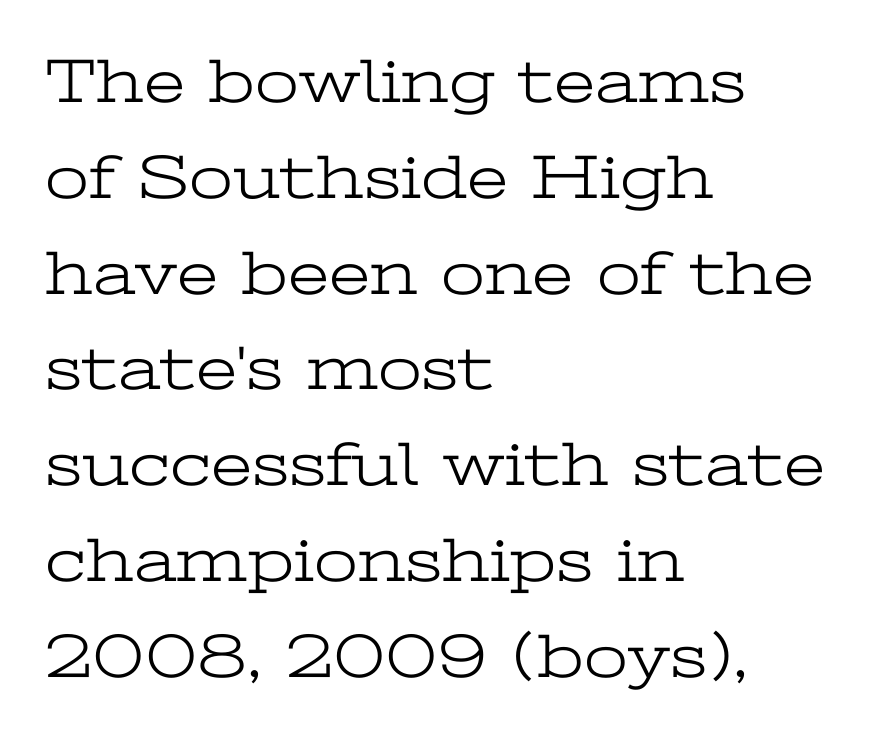
Q: Is the text bold? A: No.
Q: Is the text italic (slanted)? A: No, it is upright.
Q: Is the typeface a serif or a sans-serif typeface? A: Serif.
Q: Is the text underlined? A: No.
Q: How is the paragraph aligned? A: Left-aligned.
Q: Is the spacing between letters normal or unusually wide? A: Normal.
Q: Is the spacing between lines tight, normal or loose? A: Normal.
Q: Width (condensed, normal, or wide)? A: Wide.
Q: Stroke contrast? A: Low.
Q: x-height? A: Medium.
Q: Monospaced? A: No.
